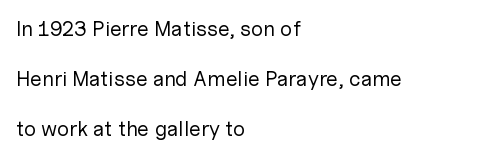
{"italic": "no", "bold": "no", "underline": "no", "align": "left", "line_spacing": "loose", "line_spacing_ratio": 2.38, "letter_spacing": "normal", "letter_spacing_em": 0.0, "glyph_px": 21}
